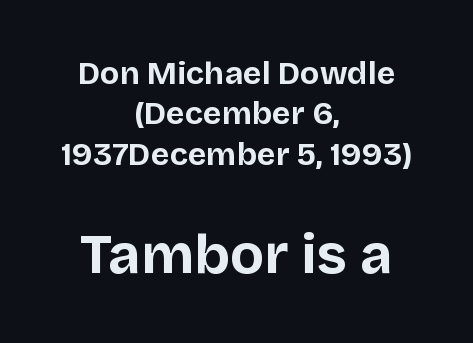
Does the type have serifs? No, each stem ends abruptly. This is heavy type, rendered in bold. Tall strokes in this sample are plumb rather than angled. These lines keep a tight, regular rhythm from letter to letter. The space beneath each line is pristine and unruled. Summary of vertical rhythm: regular, with standard interline spacing.
